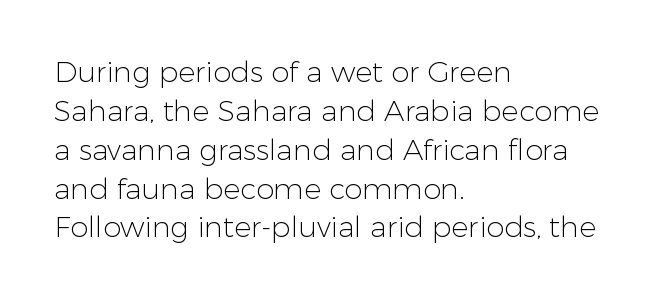
In terms of letterform style, serifs are entirely absent. Is the type heavy? It reads as light-to-regular instead. Italic: no, the glyphs are upright roman. How are the letters spaced? Ordinarily, with no added tracking. The designer left line spacing at the default. The foot of each line stays bare and open.
